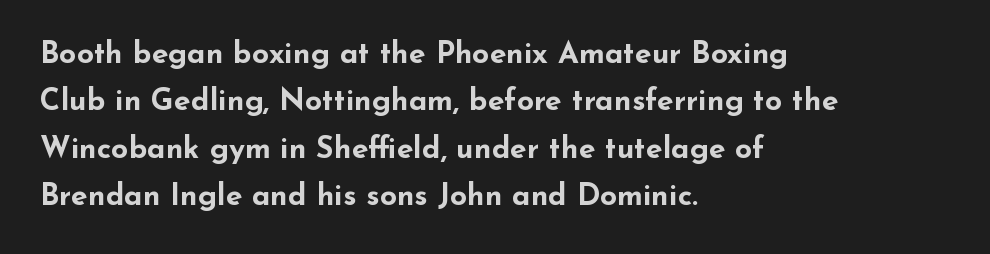
Q: Is the text bold? A: Yes.
Q: Is the text italic (slanted)? A: No, it is upright.
Q: Is the typeface a serif or a sans-serif typeface? A: Sans-serif.
Q: Is the text underlined? A: No.
Q: How is the paragraph aligned? A: Left-aligned.
Q: Is the spacing between letters normal or unusually wide? A: Normal.
Q: Is the spacing between lines tight, normal or loose? A: Normal.
Q: Width (condensed, normal, or wide)? A: Wide.
Q: Stroke contrast? A: Low.
Q: x-height? A: Small.
Q: Monospaced? A: No.
